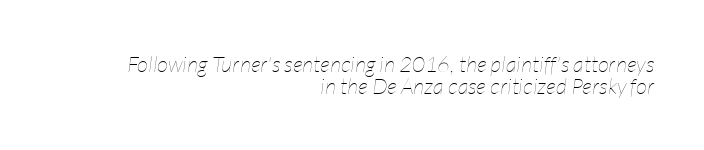
{"italic": "yes", "lean": "right", "slant_degrees": 7, "bold": "no", "underline": "no", "align": "right", "line_spacing": "tight", "line_spacing_ratio": 1.01, "letter_spacing": "normal", "letter_spacing_em": 0.0, "glyph_px": 22}
